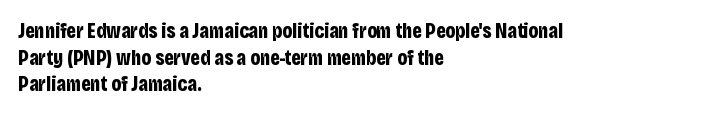
Q: Is the text bold? A: Yes.
Q: Is the text italic (slanted)? A: No, it is upright.
Q: Is the text underlined? A: No.
Q: How is the paragraph aligned? A: Left-aligned.
Q: Is the spacing between letters normal or unusually wide? A: Normal.
Q: Is the spacing between lines tight, normal or loose? A: Normal.
